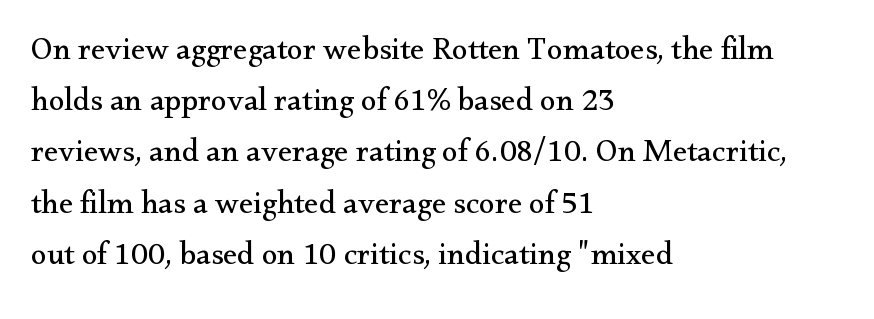
{"serif": "yes", "italic": "no", "bold": "no", "weight": "regular", "width": "normal", "stroke_contrast": "medium", "x_height": "small", "monospaced": "no", "underline": "no", "align": "left", "line_spacing": "normal", "line_spacing_ratio": 1.6, "letter_spacing": "normal", "letter_spacing_em": 0.0, "glyph_px": 32}
